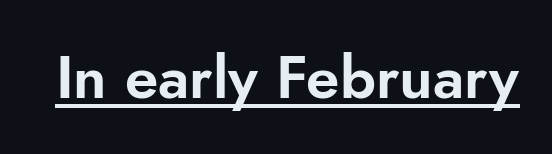
{"serif": "no", "italic": "no", "width": "normal", "stroke_contrast": "low", "x_height": "small", "monospaced": "no", "underline": "yes", "letter_spacing": "normal", "letter_spacing_em": 0.0, "glyph_px": 60}
